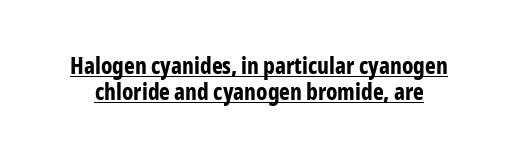
Q: Is the text bold? A: Yes.
Q: Is the text italic (slanted)? A: No, it is upright.
Q: Is the text underlined? A: Yes.
Q: Is the spacing between letters normal or unusually wide? A: Normal.
Q: Is the spacing between lines tight, normal or loose? A: Tight.
